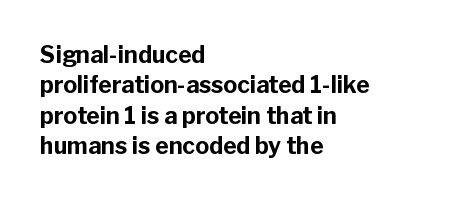
Q: Is the text bold? A: Yes.
Q: Is the text italic (slanted)? A: No, it is upright.
Q: Is the text underlined? A: No.
Q: How is the paragraph aligned? A: Left-aligned.
Q: Is the spacing between letters normal or unusually wide? A: Normal.
Q: Is the spacing between lines tight, normal or loose? A: Normal.
